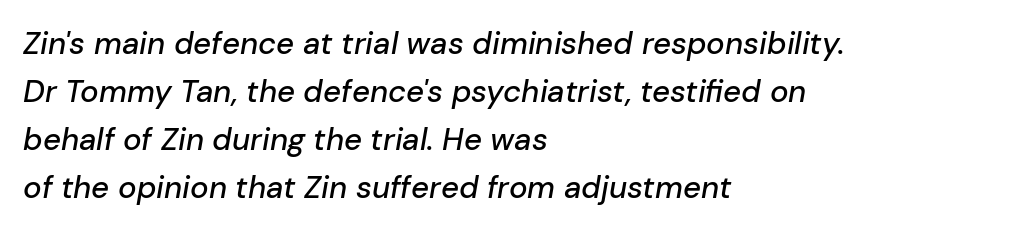
The font's italic variant was chosen for this text. The text block is weighted toward the left margin, trailing off unevenly rightward. Tracking value appears to be zero — textbook default spacing. The strip under each line holds only bare page. Notice how descenders clear the ascenders below comfortably — that's standard leading. Proportional: the letters do not fall into vertical columns.
